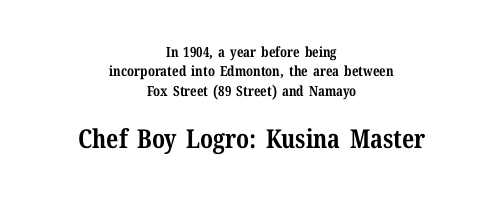
The image shows 26 px bold type, upright; set centered, normal line spacing (1.38x), normal letter spacing, not underlined; the second (bottom) block is 1.86x larger.
